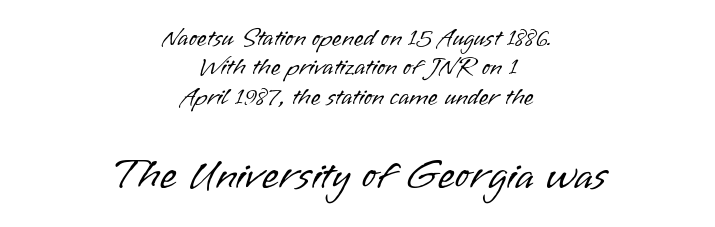
The image shows 44 px light sans-serif type; set centered, line spacing 1.18x, normal letter spacing, not underlined; the second (bottom) block is 1.76x larger; low stroke contrast and a small x-height.
